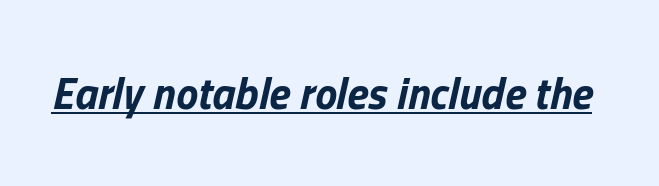
This sample uses plain, unmodified letter spacing. Italic: yes, the glyphs are oblique. Plenty of ink on the page — the face is bold. This sample carries an underscore along the baseline area. Note the varied advance widths — an 'i' is clearly narrower than an 'm'.
